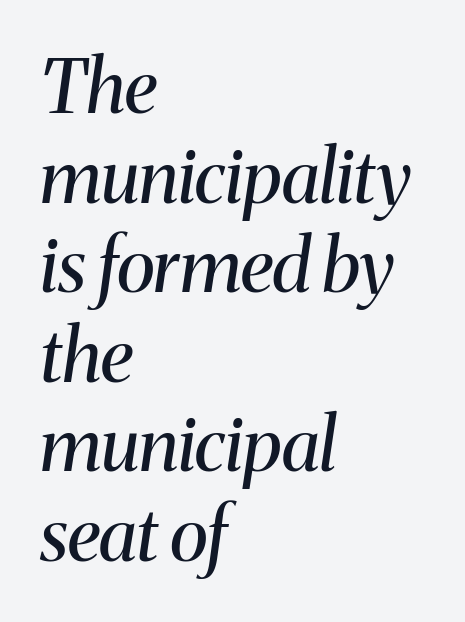
The image shows 74 px regular-weight serif type, italic (leaning right); set left-aligned, line spacing 1.21x, normal letter spacing, not underlined; medium stroke contrast and a medium x-height.
